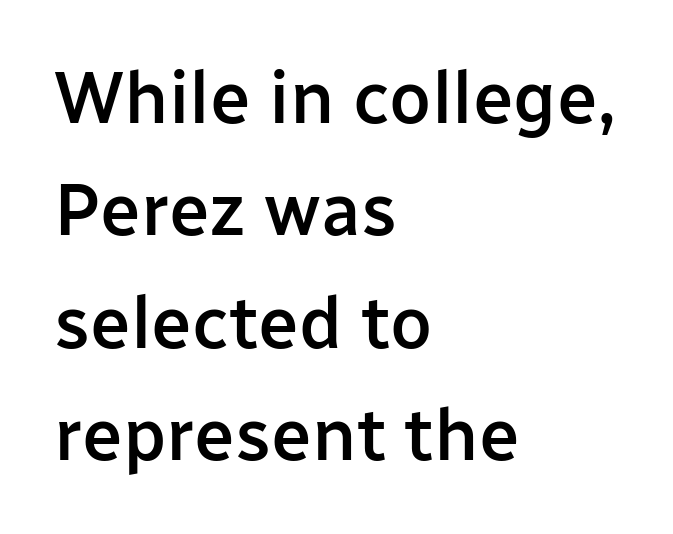
Q: Is the text bold? A: Semi-bold.
Q: Is the text italic (slanted)? A: No, it is upright.
Q: Is the typeface a serif or a sans-serif typeface? A: Sans-serif.
Q: Is the text underlined? A: No.
Q: How is the paragraph aligned? A: Left-aligned.
Q: Is the spacing between letters normal or unusually wide? A: Normal.
Q: Is the spacing between lines tight, normal or loose? A: Normal.
Q: Width (condensed, normal, or wide)? A: Normal.
Q: Stroke contrast? A: Low.
Q: x-height? A: Medium.
Q: Monospaced? A: No.
